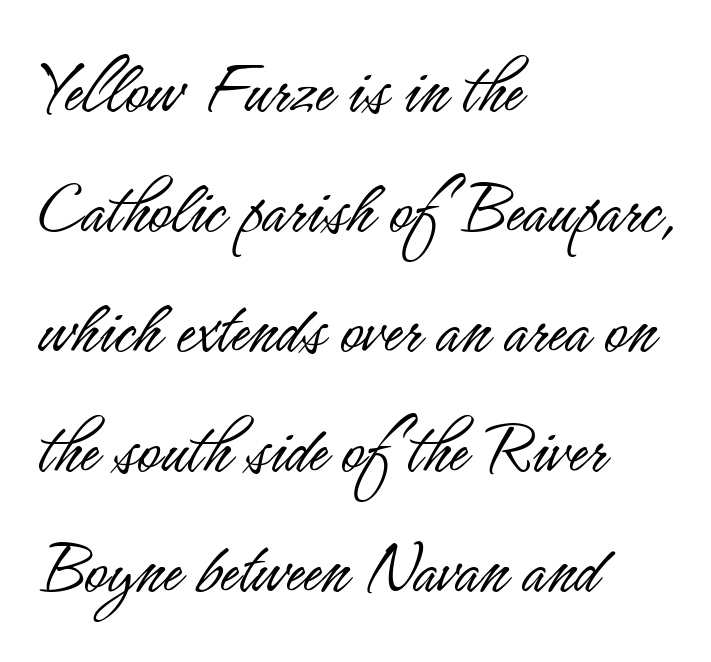
Q: Is the text bold? A: No.
Q: Is the text italic (slanted)? A: Yes.
Q: Is the typeface a serif or a sans-serif typeface? A: Sans-serif.
Q: Is the text underlined? A: No.
Q: How is the paragraph aligned? A: Left-aligned.
Q: Is the spacing between letters normal or unusually wide? A: Normal.
Q: Is the spacing between lines tight, normal or loose? A: Normal.
Q: Width (condensed, normal, or wide)? A: Condensed.
Q: Stroke contrast? A: Low.
Q: x-height? A: Small.
Q: Monospaced? A: No.
